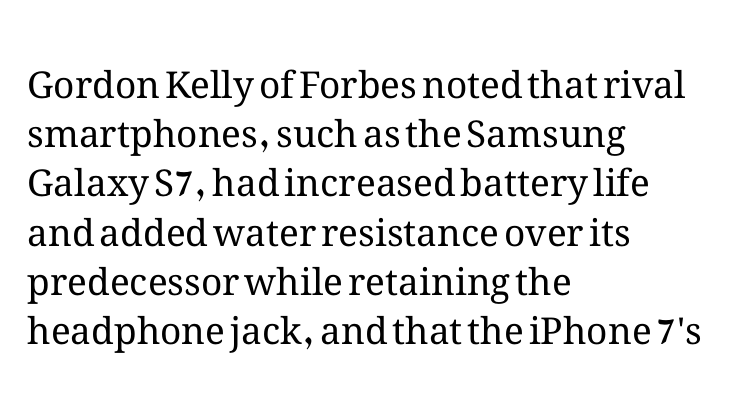
The image shows 37 px regular-weight type, upright; set left-aligned, normal line spacing (1.33x), normal letter spacing, not underlined; medium stroke contrast and a medium x-height.
